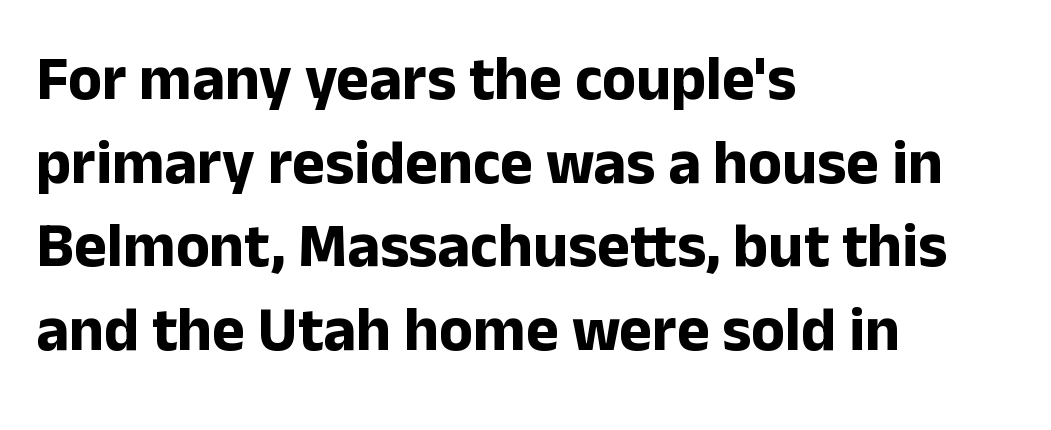
{"serif": "no", "italic": "no", "bold": "yes", "weight": "bold", "width": "normal", "stroke_contrast": "low", "x_height": "medium", "monospaced": "no", "underline": "no", "align": "left", "line_spacing": "normal", "line_spacing_ratio": 1.35, "letter_spacing": "normal", "letter_spacing_em": 0.0, "glyph_px": 62}
